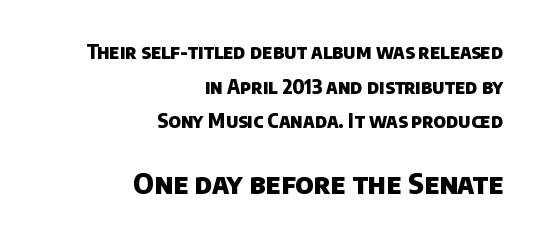
The image shows 28 px heavy sans-serif type; set right-aligned, line spacing 1.82x, normal letter spacing, not underlined; the second (bottom) block is 1.47x larger; low stroke contrast and a large x-height.
